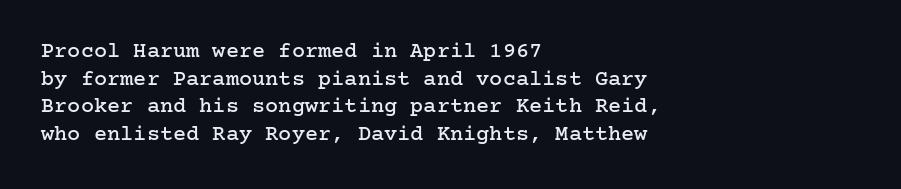
Regarding leading, the lines here are spaced in the standard way. The space beneath each line is pristine and unruled. Tracking value appears to be zero — textbook default spacing. The setting favours the left margin, as ordinary paragraphs usually do.
